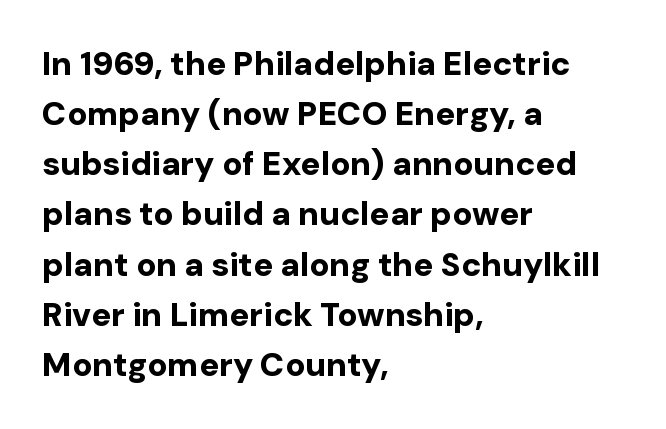
The image shows 33 px bold sans-serif type, upright; set left-aligned, normal line spacing (1.52x), normal letter spacing, not underlined; low stroke contrast and a medium x-height.
